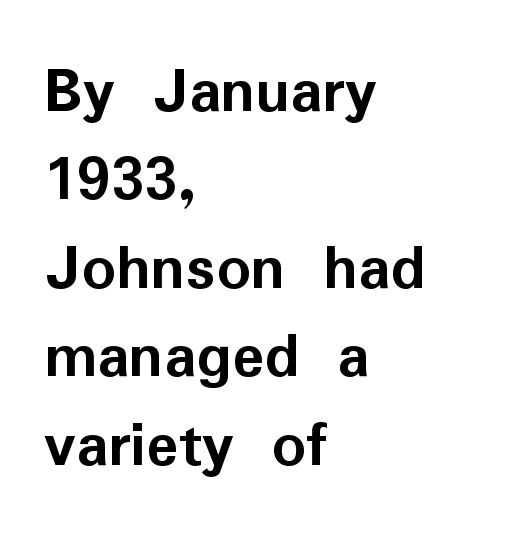
{"serif": "no", "italic": "no", "bold": "yes", "weight": "semibold", "width": "normal", "stroke_contrast": "low", "x_height": "medium", "monospaced": "no", "underline": "no", "align": "left", "line_spacing": "normal", "line_spacing_ratio": 1.32, "letter_spacing": "normal", "letter_spacing_em": 0.0, "glyph_px": 67}
